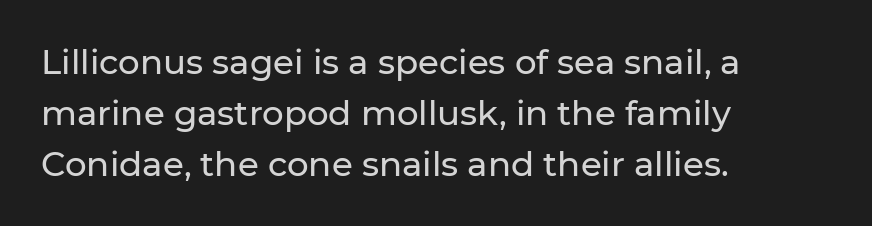
The image shows 34 px sans-serif type, upright; set left-aligned, normal line spacing (1.5x), normal letter spacing, not underlined; low stroke contrast and a medium x-height.
